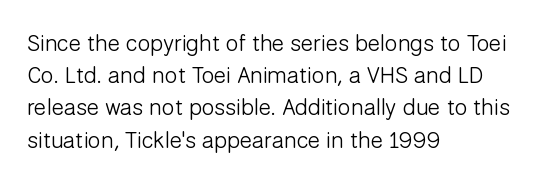
Q: Is the text bold? A: No.
Q: Is the text italic (slanted)? A: No, it is upright.
Q: Is the text underlined? A: No.
Q: How is the paragraph aligned? A: Left-aligned.
Q: Is the spacing between letters normal or unusually wide? A: Normal.
Q: Is the spacing between lines tight, normal or loose? A: Normal.
